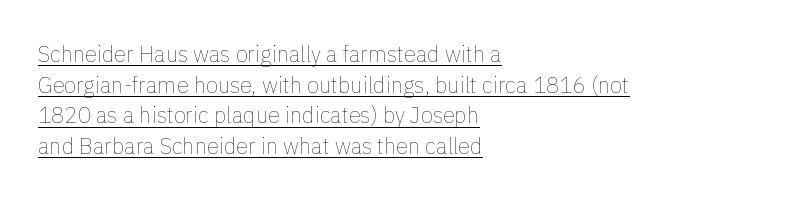
{"italic": "no", "bold": "no", "underline": "yes", "align": "left", "line_spacing": "normal", "line_spacing_ratio": 1.39, "letter_spacing": "normal", "letter_spacing_em": 0.0, "glyph_px": 22}
